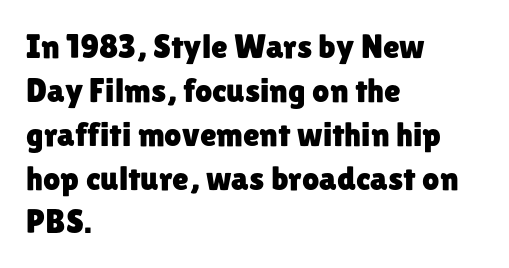
Q: Is the text italic (slanted)? A: No, it is upright.
Q: Is the typeface a serif or a sans-serif typeface? A: Sans-serif.
Q: Is the text underlined? A: No.
Q: How is the paragraph aligned? A: Left-aligned.
Q: Is the spacing between letters normal or unusually wide? A: Normal.
Q: Is the spacing between lines tight, normal or loose? A: Normal.
Q: Width (condensed, normal, or wide)? A: Normal.
Q: Stroke contrast? A: Low.
Q: x-height? A: Medium.
Q: Monospaced? A: No.
